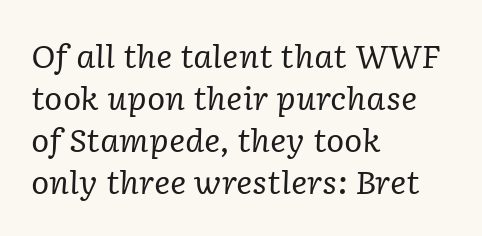
{"serif": "yes", "italic": "yes", "lean": "right", "slant_degrees": 2, "bold": "no", "weight": "regular", "width": "normal", "stroke_contrast": "low", "x_height": "medium", "monospaced": "no", "underline": "no", "align": "left", "line_spacing": "normal", "line_spacing_ratio": 1.36, "letter_spacing": "normal", "letter_spacing_em": 0.0, "glyph_px": 31}
